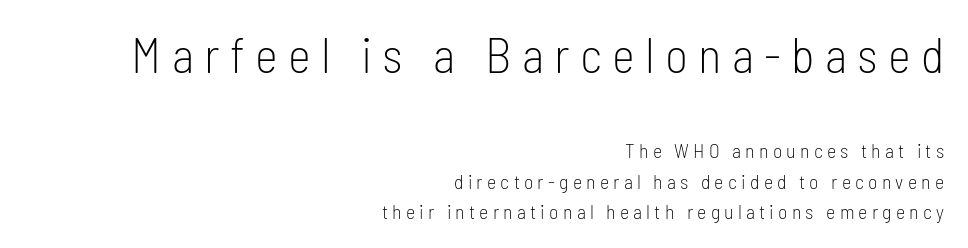
The image shows 49 px light, condensed sans-serif type, upright; set right-aligned, normal line spacing (1.53x), unusually wide letter spacing (+0.21 em), not underlined; the first (top) block is 2.45x larger; low stroke contrast and a medium x-height.
